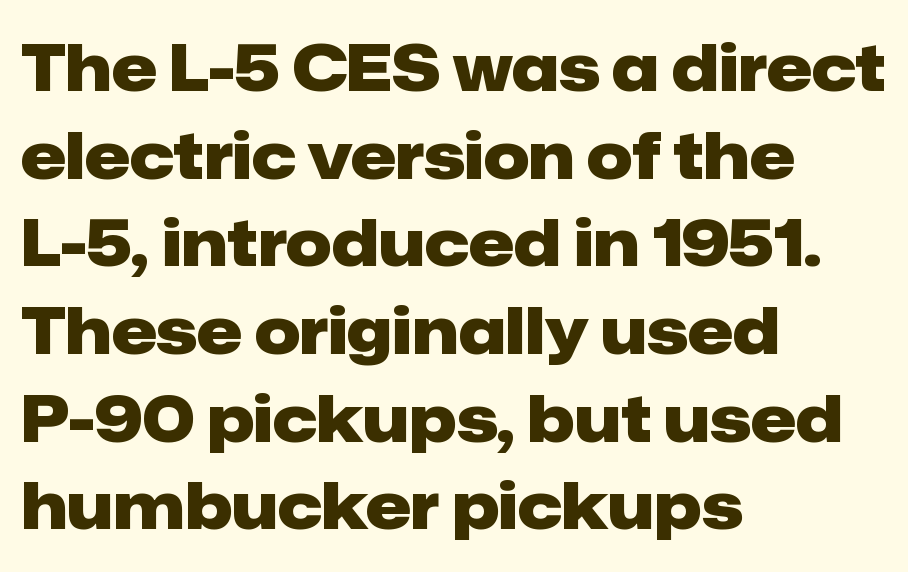
The image shows 64 px heavy sans-serif type, upright; set left-aligned, normal line spacing (1.37x), normal letter spacing, not underlined; low stroke contrast and a medium x-height.
